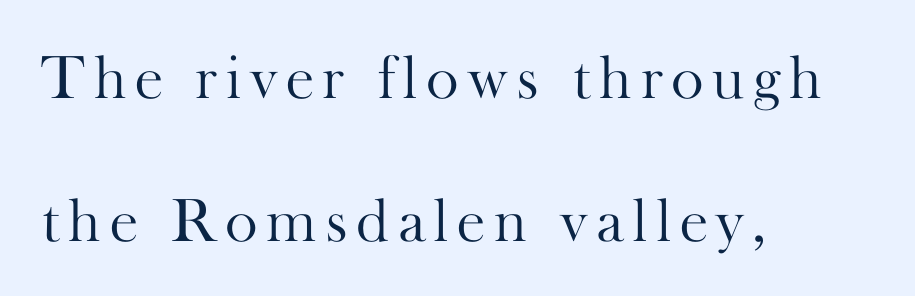
Do the characters align in a grid? No, the font is proportional. The passage is arranged the way most books set body copy — flush left. A quiet, ordinary-to-light weight characterises the typeface. Rows of type keep a wide berth in the vertical direction.
